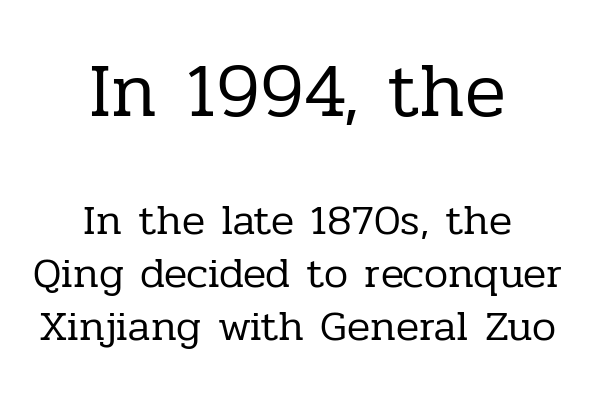
The image shows 76 px regular-weight serif type, upright; set centered, line spacing 1.23x, normal letter spacing, not underlined; the first (top) block is 1.77x larger; low stroke contrast and a medium x-height.
